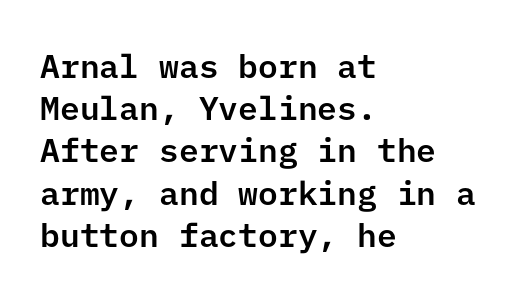
{"serif": "no", "italic": "no", "width": "normal", "stroke_contrast": "low", "x_height": "medium", "underline": "no", "align": "left", "line_spacing": "normal", "line_spacing_ratio": 1.28, "letter_spacing": "normal", "letter_spacing_em": 0.0, "glyph_px": 33}
